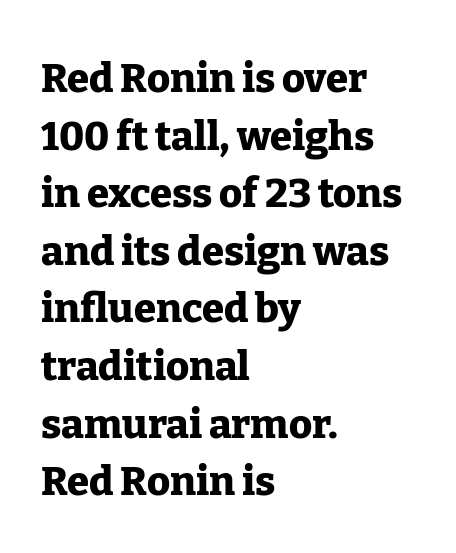
{"serif": "yes", "italic": "no", "bold": "yes", "weight": "heavy", "width": "normal", "stroke_contrast": "low", "x_height": "medium", "monospaced": "no", "underline": "no", "align": "left", "line_spacing": "normal", "line_spacing_ratio": 1.44, "letter_spacing": "normal", "letter_spacing_em": 0.0, "glyph_px": 40}
